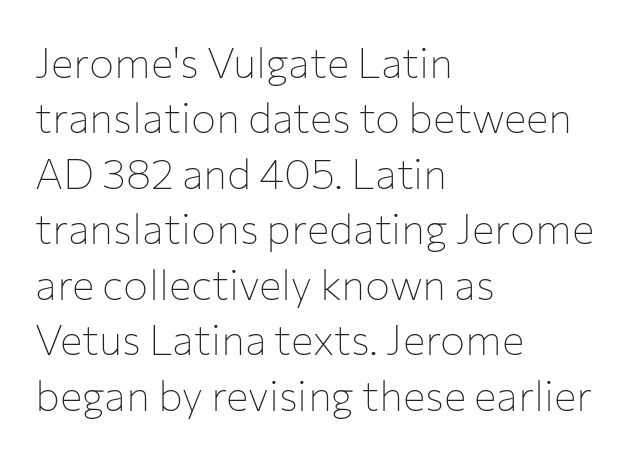
Normally led — the rows are evenly, conventionally spaced. Bold? No — there's no thickening of the strokes. Plain, unruled lines of type. You can tell from the bare stems that sans-serif type was used. What stands out about the letter spacing? Nothing — it is the standard amount.
